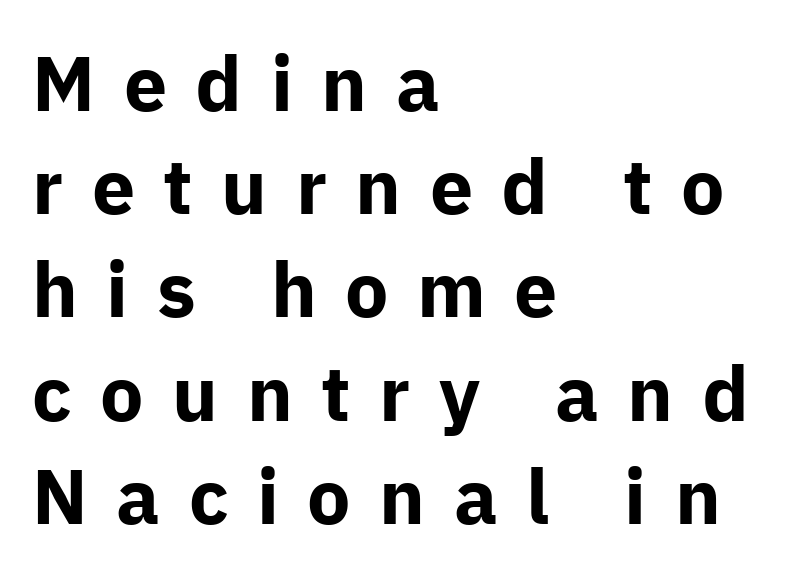
Q: Is the text bold? A: Yes.
Q: Is the text italic (slanted)? A: No, it is upright.
Q: Is the typeface a serif or a sans-serif typeface? A: Sans-serif.
Q: Is the text underlined? A: No.
Q: How is the paragraph aligned? A: Left-aligned.
Q: Is the spacing between letters normal or unusually wide? A: Unusually wide.
Q: Is the spacing between lines tight, normal or loose? A: Normal.
Q: Width (condensed, normal, or wide)? A: Normal.
Q: Stroke contrast? A: Low.
Q: x-height? A: Medium.
Q: Monospaced? A: No.
